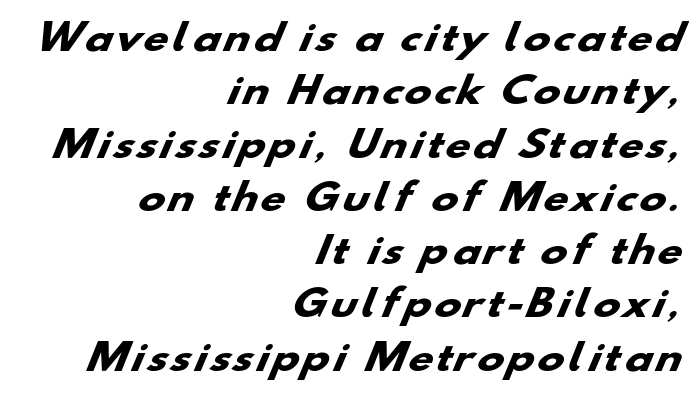
The image shows 36 px heavy, wide sans-serif type; set right-aligned, normal line spacing (1.48x), not underlined; low stroke contrast and a small x-height.
